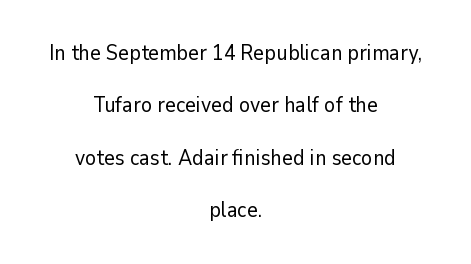
{"italic": "no", "bold": "no", "underline": "no", "align": "center", "line_spacing": "loose", "line_spacing_ratio": 2.5, "letter_spacing": "normal", "letter_spacing_em": 0.0, "glyph_px": 21}
